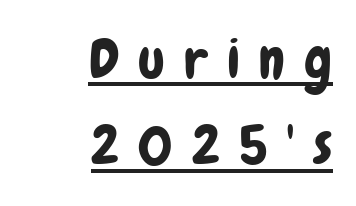
In terms of letterspacing, this is a distinctly airy, spread setting. Examine the stroke ends and you'll find no serifs. Baseline-to-baseline distance is the conventional proportion of letter height. Every word sits above its own underline. Ascenders rise straight up at ninety degrees. The rendering uses natural spacing where letterforms have individual widths.
